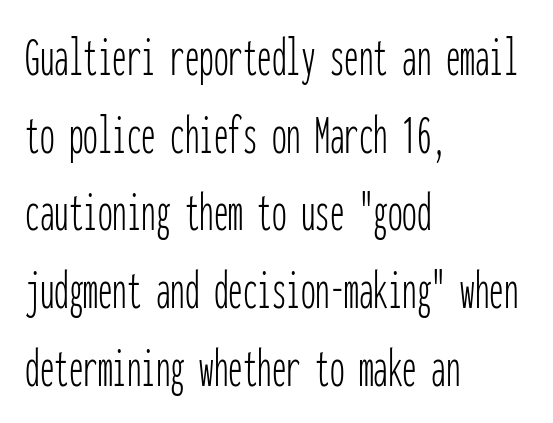
Q: Is the text bold? A: No.
Q: Is the text italic (slanted)? A: No, it is upright.
Q: Is the typeface a serif or a sans-serif typeface? A: Sans-serif.
Q: Is the text underlined? A: No.
Q: How is the paragraph aligned? A: Left-aligned.
Q: Is the spacing between letters normal or unusually wide? A: Normal.
Q: Is the spacing between lines tight, normal or loose? A: Normal.
Q: Width (condensed, normal, or wide)? A: Condensed.
Q: Stroke contrast? A: Low.
Q: x-height? A: Medium.
Q: Monospaced? A: Yes.
